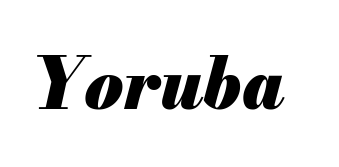
{"italic": "yes", "lean": "right", "slant_degrees": 13, "bold": "yes", "weight": "heavy", "width": "normal", "stroke_contrast": "medium", "x_height": "small", "monospaced": "no", "underline": "no", "letter_spacing": "normal", "letter_spacing_em": 0.0, "glyph_px": 71}
